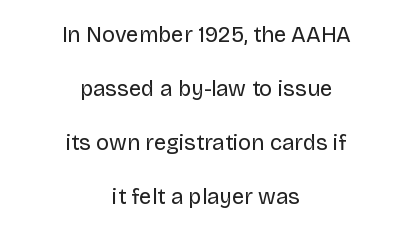
Q: Is the text bold? A: No.
Q: Is the text italic (slanted)? A: No, it is upright.
Q: Is the text underlined? A: No.
Q: How is the paragraph aligned? A: Centered.
Q: Is the spacing between letters normal or unusually wide? A: Normal.
Q: Is the spacing between lines tight, normal or loose? A: Loose.
